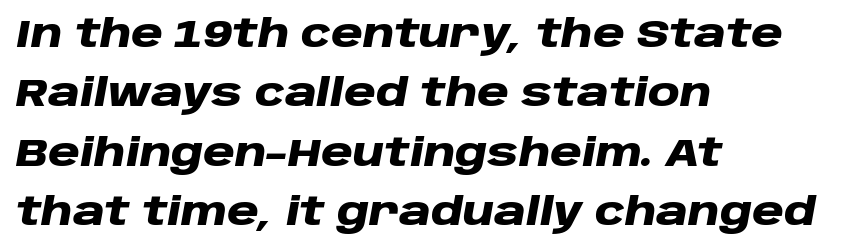
The image shows 39 px heavy, wide type, italic (leaning right); set left-aligned, normal line spacing (1.52x), normal letter spacing, not underlined; low stroke contrast and a large x-height.
